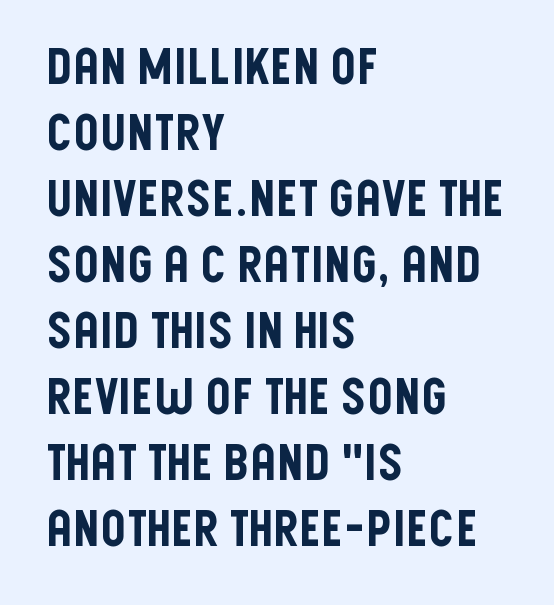
The image shows 50 px condensed sans-serif type, upright; set left-aligned, normal line spacing (1.32x), normal letter spacing, not underlined; low stroke contrast and a large x-height.
